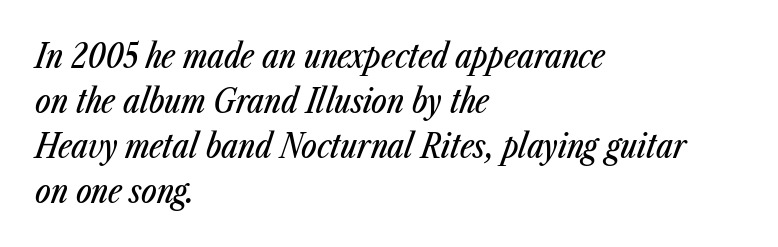
The image shows 33 px condensed type, italic (leaning right); set left-aligned, normal line spacing (1.36x), normal letter spacing, not underlined; low stroke contrast and a medium x-height.
